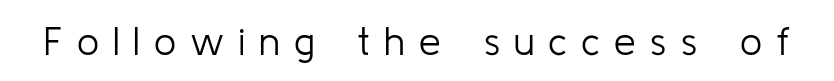
Is this a fixed-width face? No — the glyphs have proportional, varying widths. Notice how the stems are strictly vertical — no italics here. A bare baseline throughout the passage. Between one letter and the next there's a generous, obvious gap. A sans-serif font was chosen for this passage.
